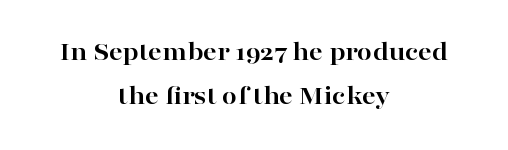
The passage is arranged like a title page — every line centered. Descenders are the only things crossing below the line. Thick stems and heavy bowls — unmistakably bold. Rendered with straight, roman letterforms. Letter spacing: default.
